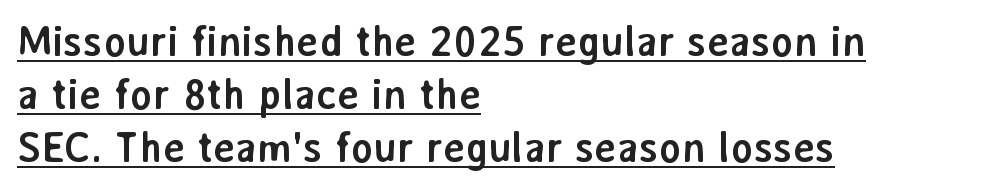
The lettering is marked with a stroke running underneath it. The letters sit at their default tracking, neither squeezed nor spread. This is sans-serif lettering, the kind often seen on screens and signage. Emphasis by weight is at full strength: bold. Do the characters align in a grid? No, the font is proportional.
